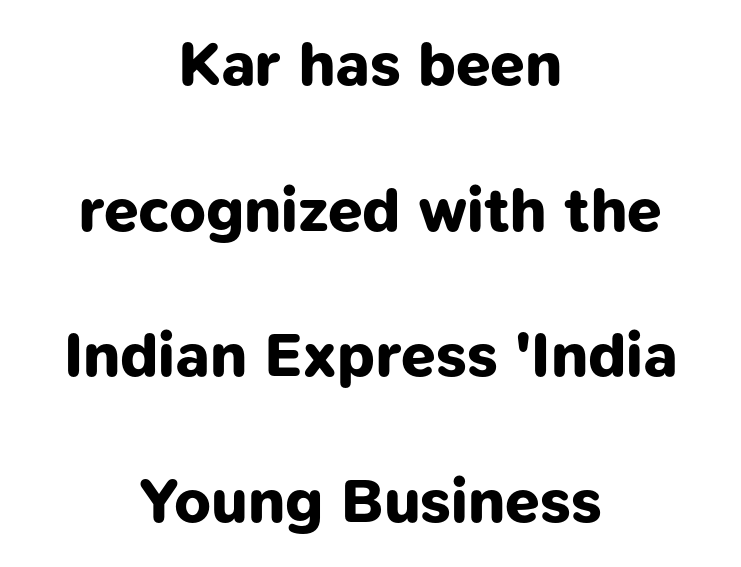
Q: Is the text bold? A: Yes.
Q: Is the typeface a serif or a sans-serif typeface? A: Sans-serif.
Q: Is the text underlined? A: No.
Q: How is the paragraph aligned? A: Centered.
Q: Is the spacing between letters normal or unusually wide? A: Normal.
Q: Is the spacing between lines tight, normal or loose? A: Loose.
Q: Width (condensed, normal, or wide)? A: Normal.
Q: Stroke contrast? A: Low.
Q: x-height? A: Medium.
Q: Monospaced? A: No.
